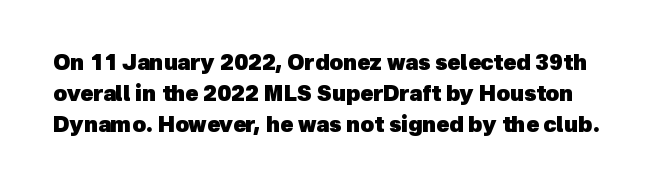
{"bold": "yes", "underline": "no", "line_spacing": "normal", "line_spacing_ratio": 1.48, "letter_spacing": "normal", "letter_spacing_em": 0.0, "glyph_px": 21}
